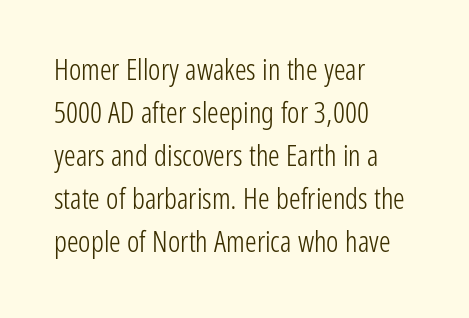
Q: Is the text bold? A: No.
Q: Is the text italic (slanted)? A: No, it is upright.
Q: Is the typeface a serif or a sans-serif typeface? A: Sans-serif.
Q: Is the text underlined? A: No.
Q: How is the paragraph aligned? A: Left-aligned.
Q: Is the spacing between letters normal or unusually wide? A: Normal.
Q: Is the spacing between lines tight, normal or loose? A: Normal.
Q: Width (condensed, normal, or wide)? A: Condensed.
Q: Stroke contrast? A: Low.
Q: x-height? A: Medium.
Q: Monospaced? A: No.
